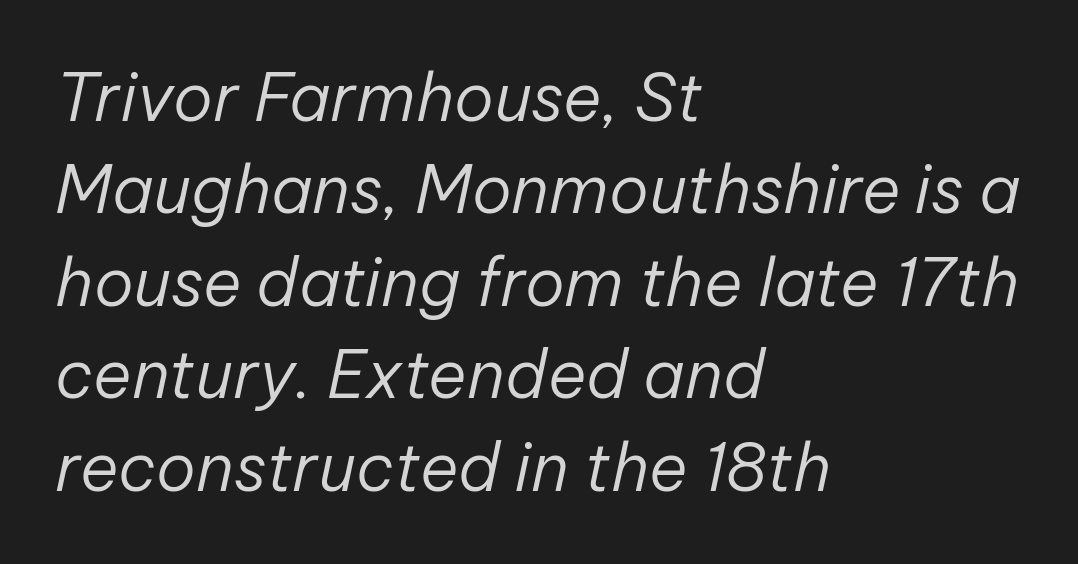
Q: Is the text bold? A: No.
Q: Is the text italic (slanted)? A: Yes, it leans right by about 12 degrees.
Q: Is the text underlined? A: No.
Q: How is the paragraph aligned? A: Left-aligned.
Q: Is the spacing between letters normal or unusually wide? A: Normal.
Q: Is the spacing between lines tight, normal or loose? A: Normal.
Q: Width (condensed, normal, or wide)? A: Normal.
Q: Stroke contrast? A: Low.
Q: x-height? A: Medium.
Q: Monospaced? A: No.
